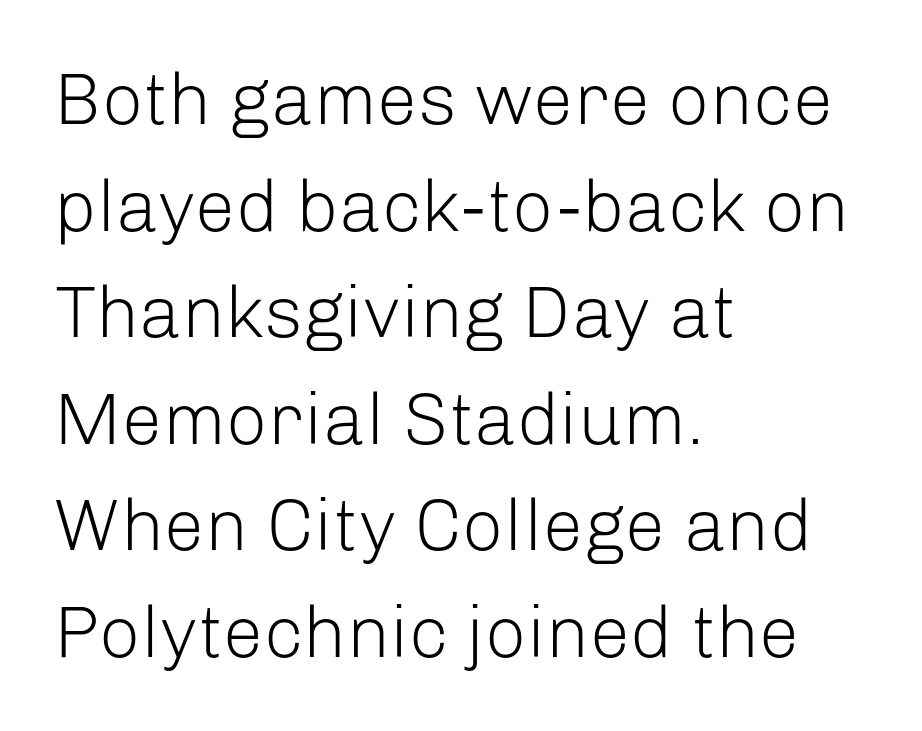
Q: Is the text bold? A: No.
Q: Is the text italic (slanted)? A: No, it is upright.
Q: Is the typeface a serif or a sans-serif typeface? A: Sans-serif.
Q: Is the text underlined? A: No.
Q: How is the paragraph aligned? A: Left-aligned.
Q: Is the spacing between letters normal or unusually wide? A: Normal.
Q: Is the spacing between lines tight, normal or loose? A: Normal.
Q: Width (condensed, normal, or wide)? A: Normal.
Q: Stroke contrast? A: Low.
Q: x-height? A: Medium.
Q: Monospaced? A: No.
